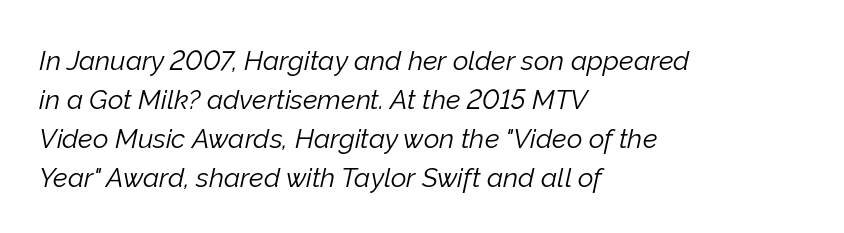
Style check: oblique. What's the leading like? Ordinary, nothing unusual. Students, note that the glyphs here touch the page at normal intervals. Underline: absent. If you drew a ruler down the left edge, every line would touch it.
